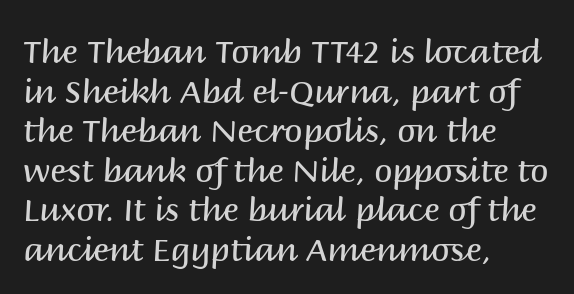
Q: Is the text bold? A: No.
Q: Is the text italic (slanted)? A: Yes.
Q: Is the typeface a serif or a sans-serif typeface? A: Sans-serif.
Q: Is the text underlined? A: No.
Q: How is the paragraph aligned? A: Left-aligned.
Q: Is the spacing between letters normal or unusually wide? A: Normal.
Q: Width (condensed, normal, or wide)? A: Normal.
Q: Stroke contrast? A: Medium.
Q: x-height? A: Large.
Q: Monospaced? A: No.
